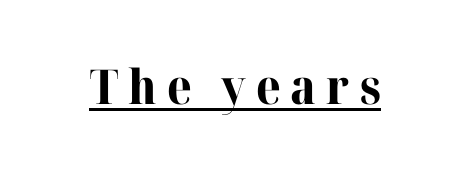
Glyph-to-glyph distance is far greater than everyday printed text. The typesetting leans heavy: a genuine bold. Underlining? Definitely there. You can tell from the footed stems that serif type was used. Posture: upright roman.
